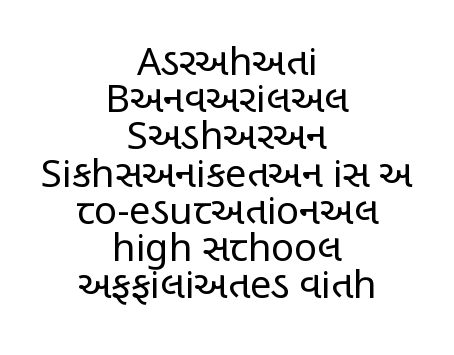
{"serif": "no", "italic": "no", "bold": "no", "weight": "regular", "width": "condensed", "stroke_contrast": "low", "x_height": "large", "monospaced": "no", "underline": "no", "align": "center", "line_spacing": "tight", "line_spacing_ratio": 0.98, "letter_spacing": "normal", "letter_spacing_em": 0.0, "glyph_px": 38}
